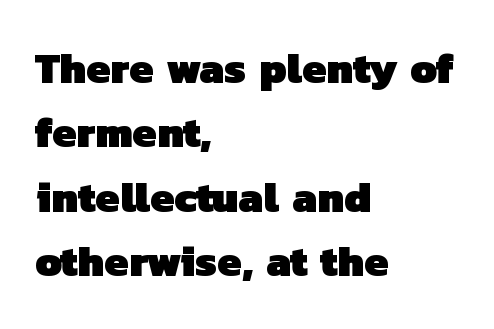
The image shows 43 px heavy sans-serif type; set left-aligned, normal line spacing (1.5x), normal letter spacing, not underlined; low stroke contrast and a medium x-height.
